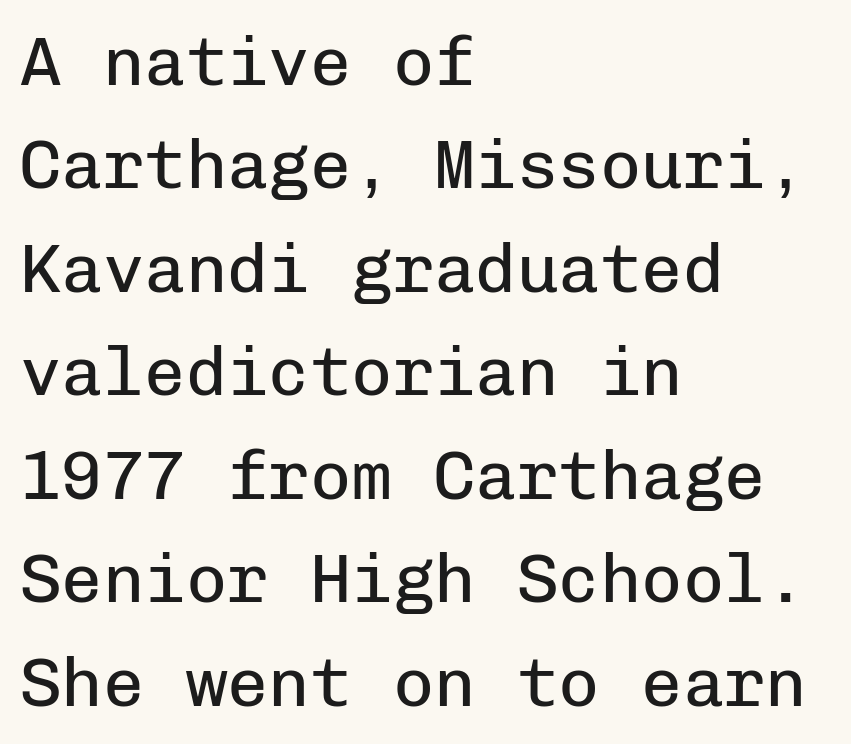
{"serif": "no", "italic": "no", "bold": "no", "weight": "regular", "width": "normal", "stroke_contrast": "low", "x_height": "medium", "monospaced": "yes", "underline": "no", "align": "left", "line_spacing": "normal", "line_spacing_ratio": 1.5, "letter_spacing": "normal", "letter_spacing_em": 0.0, "glyph_px": 69}
